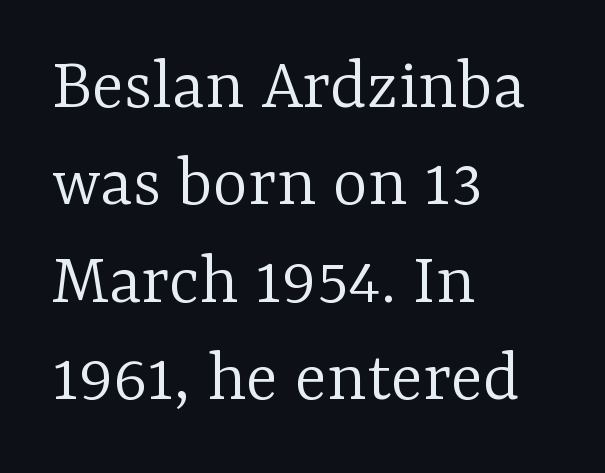
Q: Is the text bold? A: No.
Q: Is the text italic (slanted)? A: No, it is upright.
Q: Is the typeface a serif or a sans-serif typeface? A: Serif.
Q: Is the text underlined? A: No.
Q: How is the paragraph aligned? A: Left-aligned.
Q: Is the spacing between letters normal or unusually wide? A: Normal.
Q: Is the spacing between lines tight, normal or loose? A: Normal.
Q: Width (condensed, normal, or wide)? A: Normal.
Q: Stroke contrast? A: Low.
Q: x-height? A: Medium.
Q: Monospaced? A: No.
